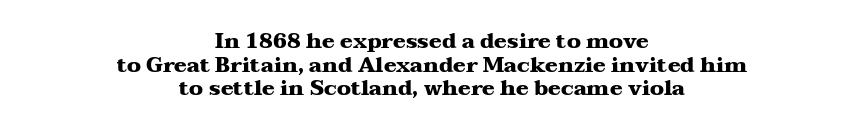
{"italic": "no", "bold": "yes", "underline": "no", "align": "center", "line_spacing": "tight", "line_spacing_ratio": 1.13, "letter_spacing": "normal", "letter_spacing_em": 0.0, "glyph_px": 21}
